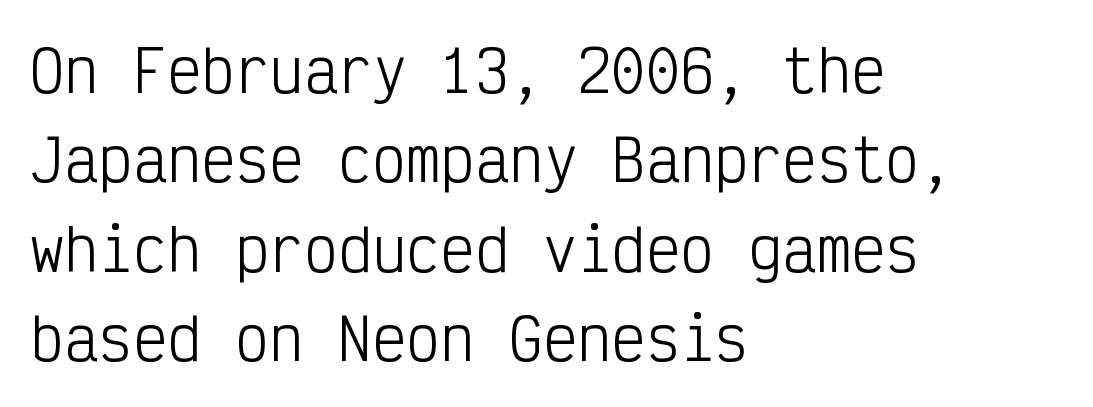
Q: Is the text bold? A: No.
Q: Is the text italic (slanted)? A: No, it is upright.
Q: Is the typeface a serif or a sans-serif typeface? A: Sans-serif.
Q: Is the text underlined? A: No.
Q: How is the paragraph aligned? A: Left-aligned.
Q: Is the spacing between letters normal or unusually wide? A: Normal.
Q: Is the spacing between lines tight, normal or loose? A: Normal.
Q: Width (condensed, normal, or wide)? A: Condensed.
Q: Stroke contrast? A: Low.
Q: x-height? A: Medium.
Q: Monospaced? A: Yes.
